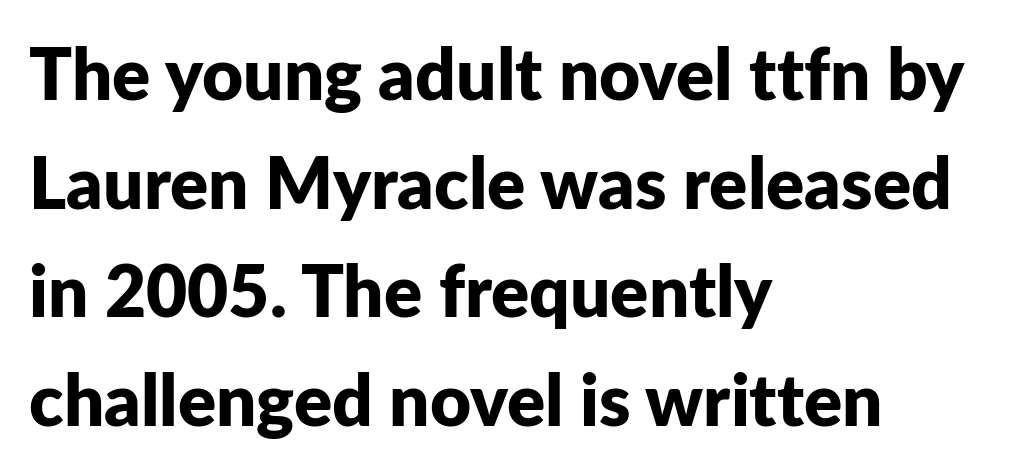
{"serif": "no", "italic": "no", "bold": "yes", "weight": "bold", "width": "normal", "stroke_contrast": "low", "x_height": "medium", "monospaced": "no", "underline": "no", "align": "left", "line_spacing": "normal", "line_spacing_ratio": 1.53, "letter_spacing": "normal", "letter_spacing_em": 0.0, "glyph_px": 71}
